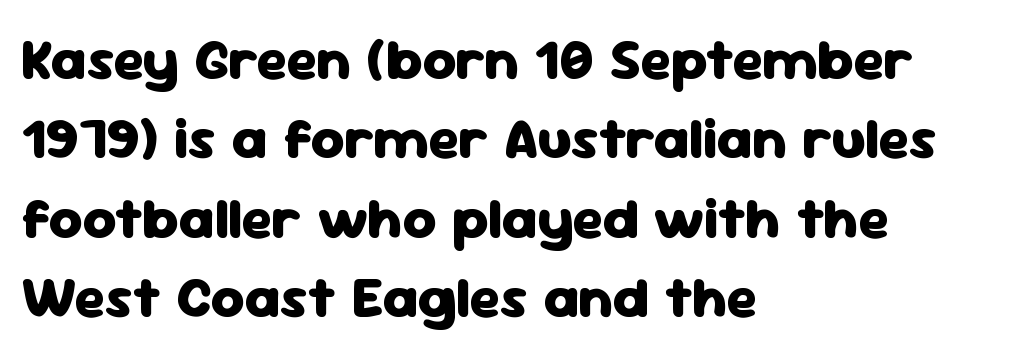
{"serif": "no", "italic": "no", "bold": "yes", "weight": "heavy", "width": "normal", "stroke_contrast": "low", "x_height": "medium", "monospaced": "no", "underline": "no", "align": "left", "line_spacing": "normal", "line_spacing_ratio": 1.37, "letter_spacing": "normal", "letter_spacing_em": 0.0, "glyph_px": 58}
